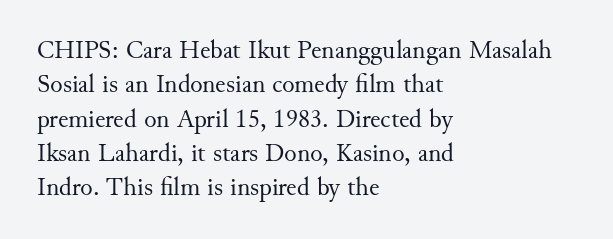
Leftover space on each line is placed entirely after the last word. Notice how the stems are strictly vertical — no italics here. The rendering uses a moderate line-height, typical for paragraphs. Underlining? Definitely not there. A light-to-regular cut is what we see here.
